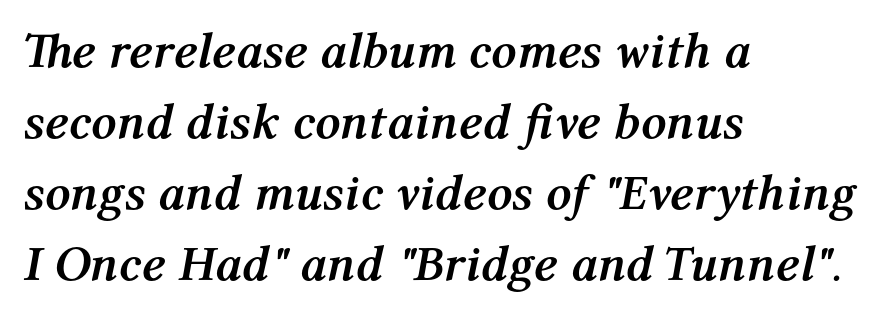
This rendering features lettering with no underline. Pretty heavy lettering here — definitely bold. Quick note: italic. This block has exactly the height ordinary leading produces. The compositor pushed each line to the left boundary. Is this a fixed-width face? No — the glyphs have proportional, varying widths.
